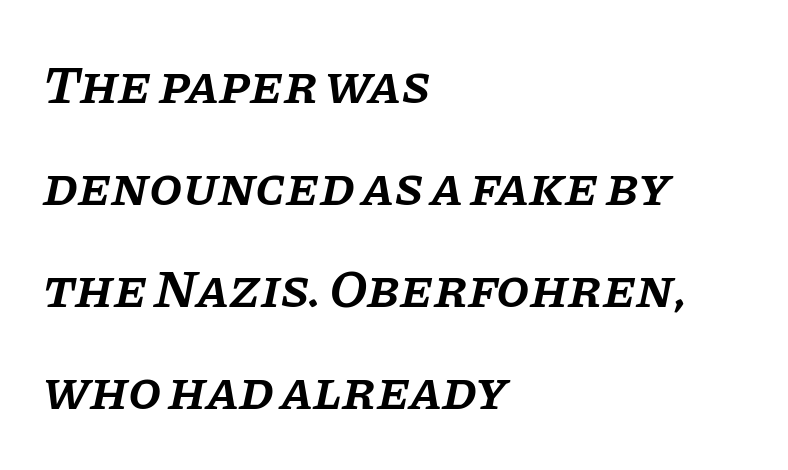
The image shows 54 px semibold serif type, italic (leaning right); set left-aligned, line spacing 1.89x, normal letter spacing, not underlined; low stroke contrast and a large x-height.
